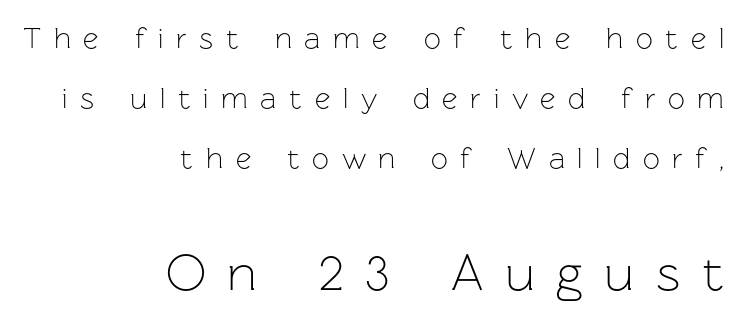
{"serif": "no", "italic": "no", "bold": "no", "weight": "light", "width": "normal", "stroke_contrast": "low", "x_height": "medium", "monospaced": "no", "underline": "no", "align": "right", "line_spacing": "loose", "line_spacing_ratio": 2.0, "letter_spacing": "wide", "letter_spacing_em": 0.42, "larger_block": "second", "size_ratio": 1.73, "glyph_px": 52}
